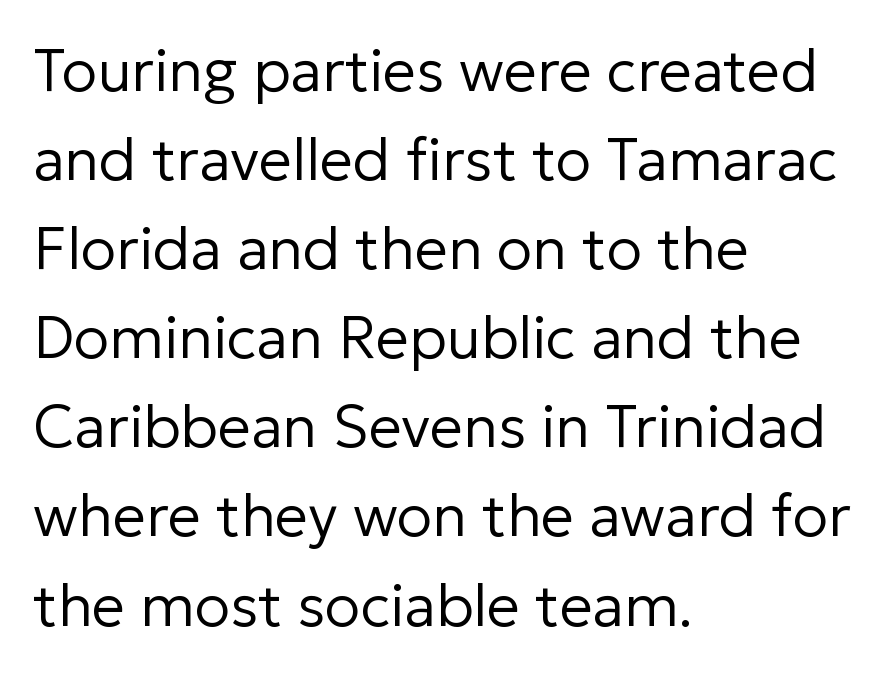
Q: Is the text bold? A: No.
Q: Is the text italic (slanted)? A: No, it is upright.
Q: Is the typeface a serif or a sans-serif typeface? A: Sans-serif.
Q: Is the text underlined? A: No.
Q: How is the paragraph aligned? A: Left-aligned.
Q: Is the spacing between letters normal or unusually wide? A: Normal.
Q: Is the spacing between lines tight, normal or loose? A: Normal.
Q: Width (condensed, normal, or wide)? A: Normal.
Q: Stroke contrast? A: Low.
Q: x-height? A: Medium.
Q: Monospaced? A: No.
